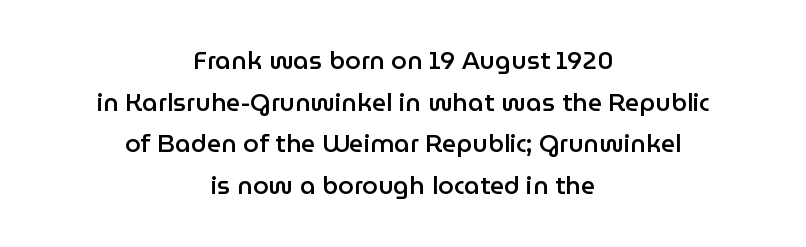
The image shows 25 px text type, upright; set centered, normal line spacing (1.67x), normal letter spacing, not underlined.
